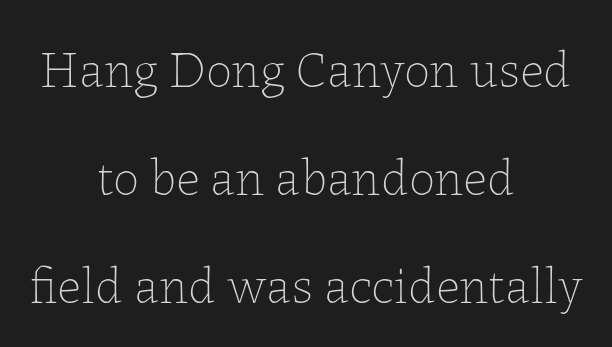
Q: Is the text bold? A: No.
Q: Is the text italic (slanted)? A: No, it is upright.
Q: Is the text underlined? A: No.
Q: How is the paragraph aligned? A: Centered.
Q: Is the spacing between letters normal or unusually wide? A: Normal.
Q: Is the spacing between lines tight, normal or loose? A: Loose.
Q: Width (condensed, normal, or wide)? A: Normal.
Q: Stroke contrast? A: Low.
Q: x-height? A: Medium.
Q: Monospaced? A: No.
